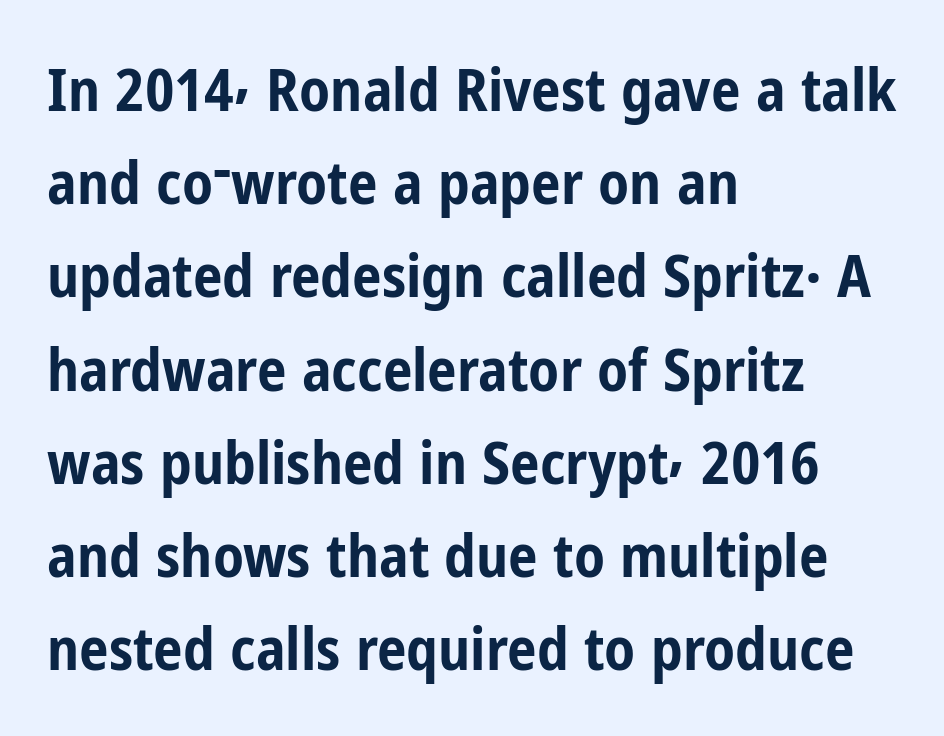
The image shows 59 px bold, condensed sans-serif type, upright; set left-aligned, normal line spacing (1.58x), normal letter spacing, not underlined; low stroke contrast and a medium x-height.
